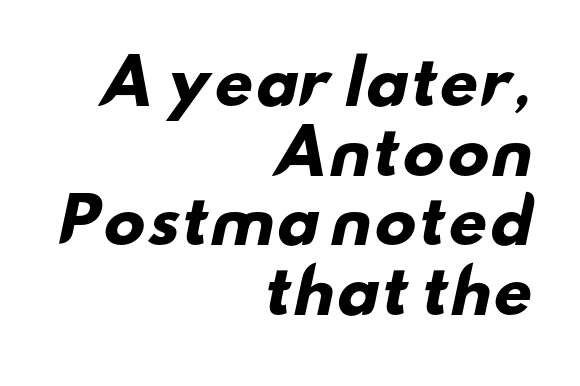
{"serif": "no", "bold": "yes", "weight": "heavy", "width": "wide", "stroke_contrast": "low", "x_height": "small", "monospaced": "no", "underline": "no", "align": "right", "line_spacing": "tight", "line_spacing_ratio": 1.14, "letter_spacing": "normal", "letter_spacing_em": 0.0, "glyph_px": 61}
